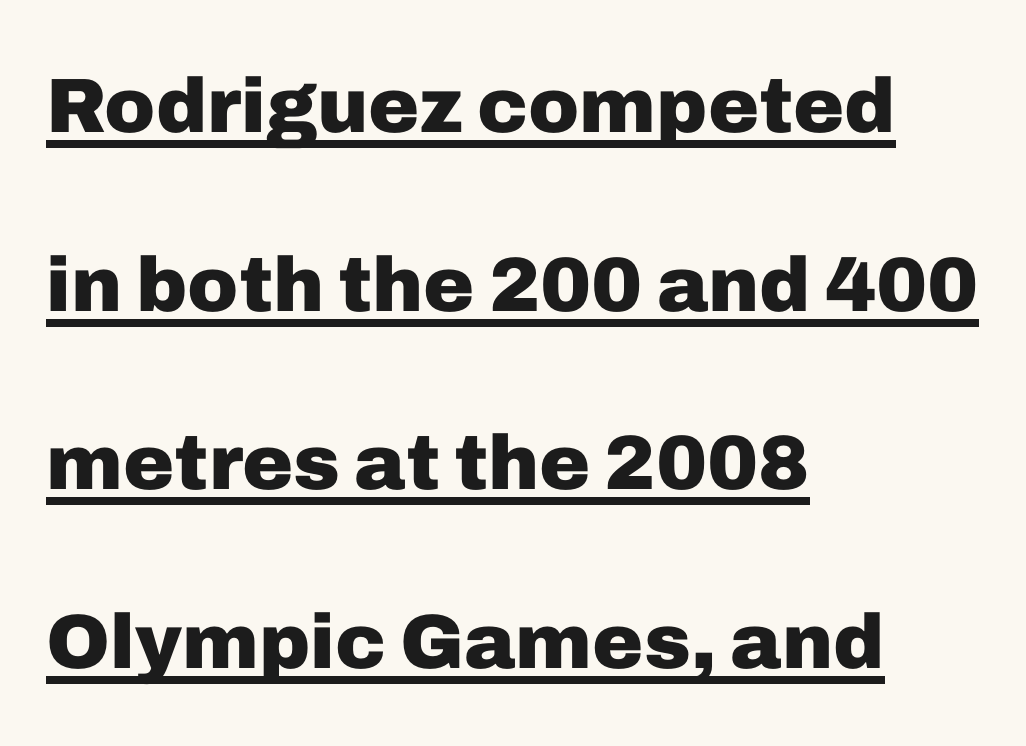
{"serif": "no", "italic": "no", "bold": "yes", "weight": "heavy", "width": "normal", "stroke_contrast": "low", "x_height": "medium", "monospaced": "no", "underline": "yes", "align": "left", "line_spacing": "loose", "line_spacing_ratio": 2.32, "letter_spacing": "normal", "letter_spacing_em": 0.0, "glyph_px": 77}
